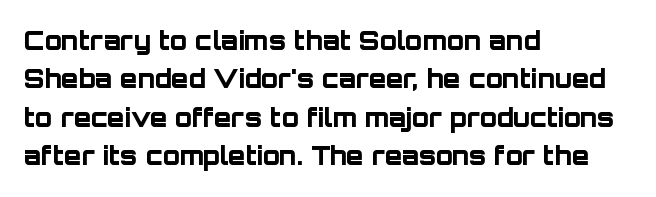
{"italic": "no", "bold": "yes", "underline": "no", "align": "left", "line_spacing": "normal", "line_spacing_ratio": 1.54, "letter_spacing": "normal", "letter_spacing_em": 0.0, "glyph_px": 25}
